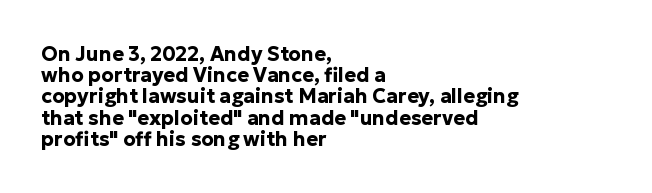
The font is running at its bold setting. Tightly led — the rows are bunched. The passage shown has conventional tracking throughout. The typography opts for an upright posture over an oblique one. Layout note: lines flush left. Type without underlining.
